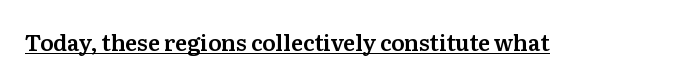
The image shows 22 px text type, upright; set normal letter spacing, underlined.
